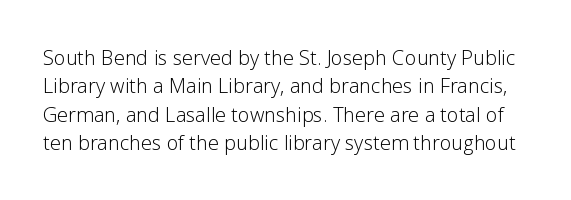
Q: Is the text bold? A: No.
Q: Is the text italic (slanted)? A: No, it is upright.
Q: Is the text underlined? A: No.
Q: Is the spacing between letters normal or unusually wide? A: Normal.
Q: Is the spacing between lines tight, normal or loose? A: Normal.
